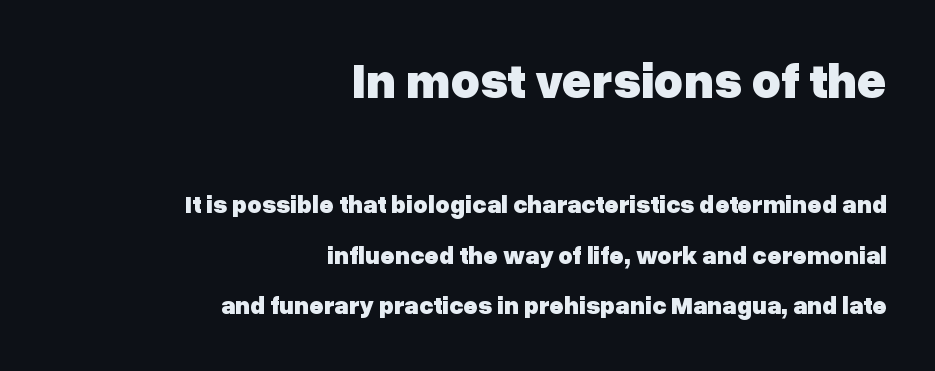
{"serif": "no", "italic": "no", "bold": "yes", "weight": "heavy", "width": "normal", "stroke_contrast": "low", "x_height": "medium", "monospaced": "no", "underline": "no", "align": "right", "line_spacing": "loose", "line_spacing_ratio": 2.01, "letter_spacing": "normal", "letter_spacing_em": 0.0, "larger_block": "first", "size_ratio": 2.0, "glyph_px": 50}
